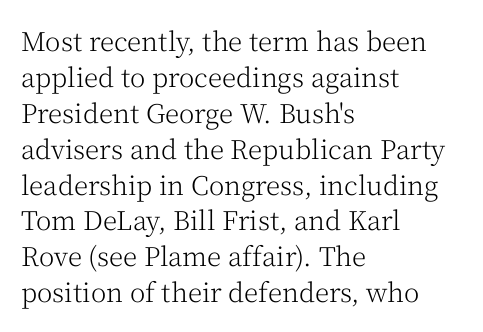
{"italic": "no", "bold": "no", "underline": "no", "align": "left", "line_spacing": "normal", "line_spacing_ratio": 1.38, "letter_spacing": "normal", "letter_spacing_em": 0.0, "glyph_px": 26}
